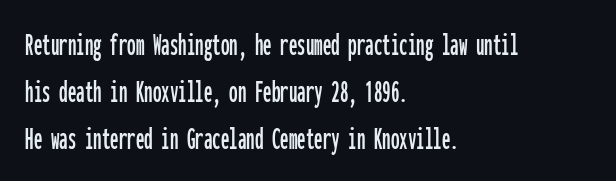
The image shows 34 px condensed sans-serif type, upright, monospaced; set left-aligned, normal line spacing (1.38x), normal letter spacing, not underlined; low stroke contrast and a medium x-height.
